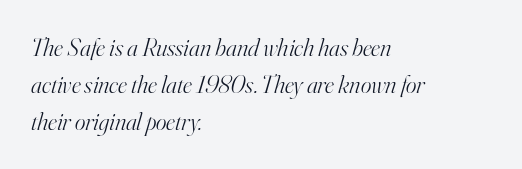
Q: Is the text bold? A: No.
Q: Is the text italic (slanted)? A: Yes, it leans right by about 16 degrees.
Q: Is the text underlined? A: No.
Q: How is the paragraph aligned? A: Left-aligned.
Q: Is the spacing between letters normal or unusually wide? A: Normal.
Q: Is the spacing between lines tight, normal or loose? A: Normal.
